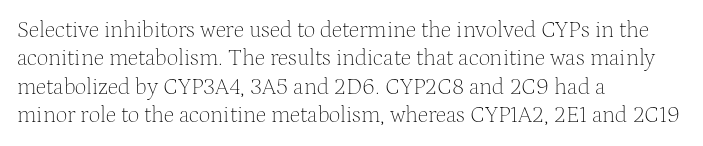
The image shows 23 px text type, upright; set left-aligned, line spacing 1.23x, normal letter spacing, not underlined.
